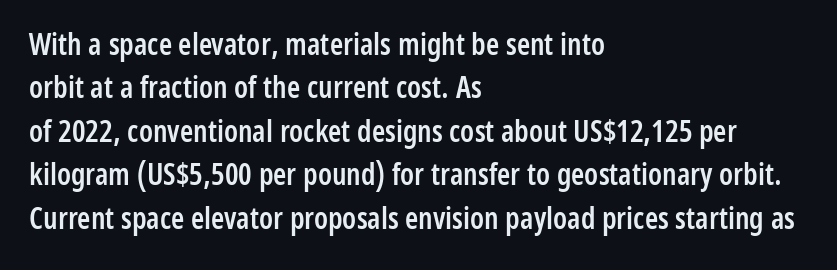
{"serif": "no", "italic": "no", "bold": "semi", "weight": "semibold", "width": "condensed", "stroke_contrast": "low", "x_height": "medium", "monospaced": "no", "underline": "no", "align": "left", "line_spacing": "normal", "line_spacing_ratio": 1.45, "letter_spacing": "normal", "letter_spacing_em": 0.0, "glyph_px": 30}
